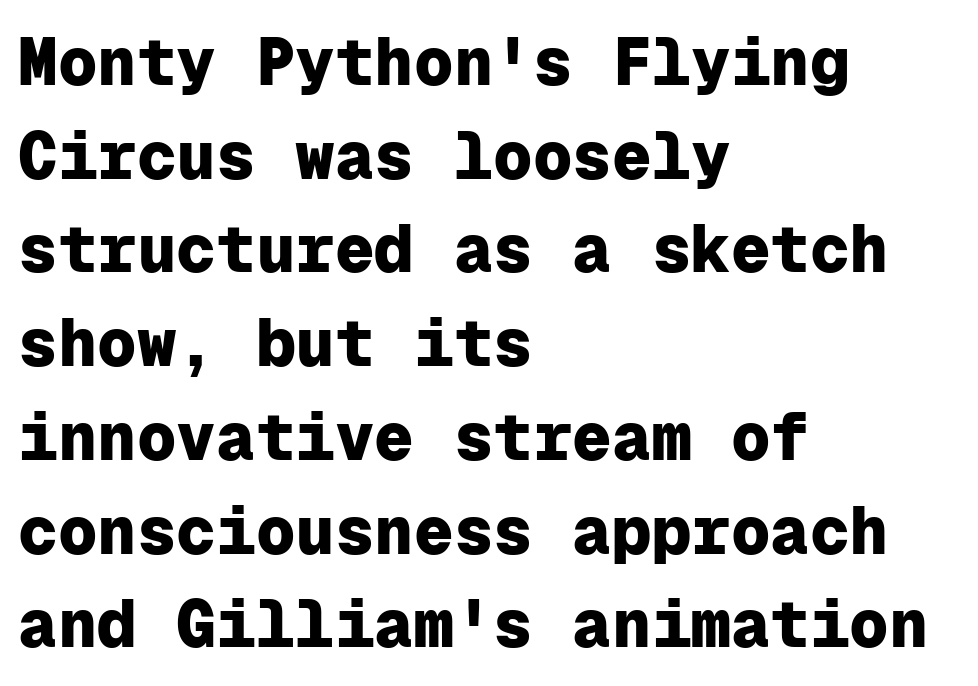
{"serif": "no", "italic": "no", "bold": "yes", "weight": "heavy", "width": "normal", "stroke_contrast": "low", "x_height": "medium", "monospaced": "yes", "underline": "no", "align": "left", "line_spacing": "normal", "line_spacing_ratio": 1.42, "letter_spacing": "normal", "letter_spacing_em": 0.0, "glyph_px": 66}
